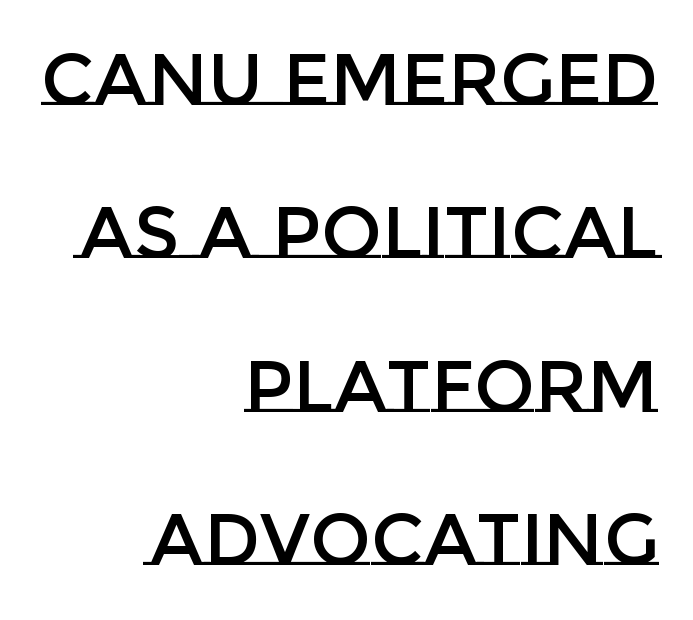
The image shows 72 px text type, upright; set right-aligned, loose line spacing (2.13x), normal letter spacing, not underlined; low stroke contrast and a large x-height.
